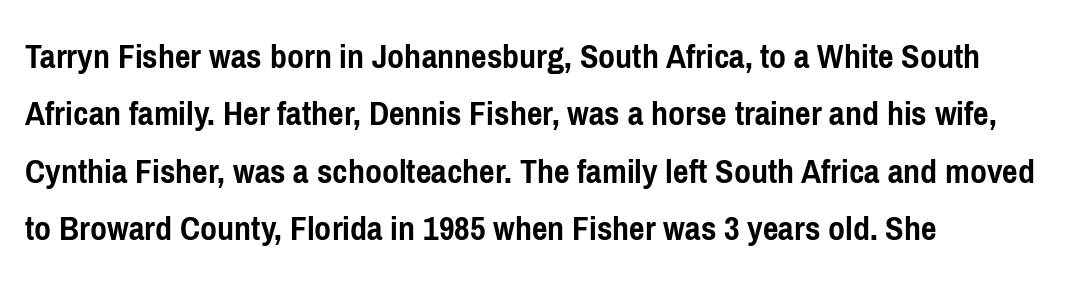
{"serif": "no", "italic": "no", "bold": "yes", "weight": "semibold", "width": "condensed", "stroke_contrast": "low", "x_height": "medium", "monospaced": "no", "underline": "no", "align": "left", "line_spacing": "normal", "line_spacing_ratio": 1.55, "letter_spacing": "normal", "letter_spacing_em": 0.0, "glyph_px": 37}
